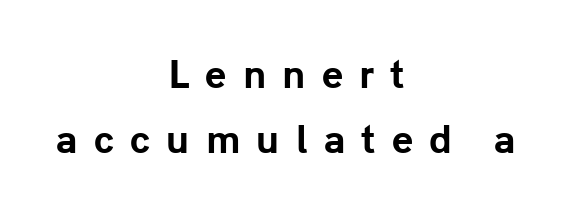
{"serif": "no", "italic": "no", "bold": "yes", "weight": "bold", "width": "normal", "stroke_contrast": "low", "x_height": "medium", "monospaced": "no", "underline": "no", "align": "center", "line_spacing_ratio": 1.8, "letter_spacing": "wide", "letter_spacing_em": 0.45, "glyph_px": 36}
